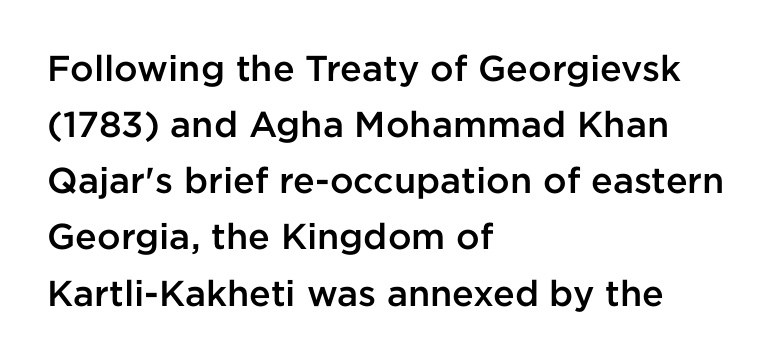
{"serif": "no", "italic": "no", "bold": "semi", "weight": "semibold", "width": "normal", "stroke_contrast": "low", "x_height": "medium", "monospaced": "no", "underline": "no", "align": "left", "line_spacing": "normal", "line_spacing_ratio": 1.56, "letter_spacing": "normal", "letter_spacing_em": 0.0, "glyph_px": 36}
